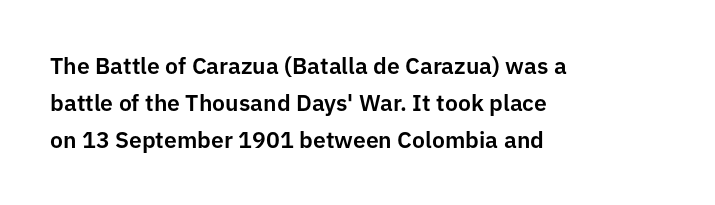
Every character sits straight up, as roman type does. Where is the straight margin? On the left. The rendering uses a moderate line-height, typical for paragraphs. Just letters on the line, the space beneath them empty. Compared with typical body copy, the letter spacing here is the same.
